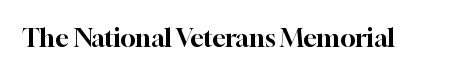
{"italic": "no", "underline": "no", "letter_spacing": "normal", "letter_spacing_em": 0.0, "glyph_px": 25}
